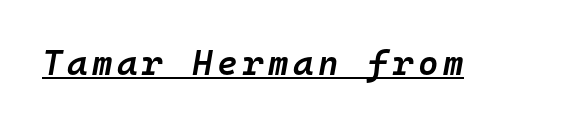
Q: Is the text bold? A: Semi-bold.
Q: Is the text italic (slanted)? A: Yes, it leans right by about 10 degrees.
Q: Is the text underlined? A: Yes.
Q: Width (condensed, normal, or wide)? A: Normal.
Q: Stroke contrast? A: Low.
Q: x-height? A: Medium.
Q: Monospaced? A: Yes.
